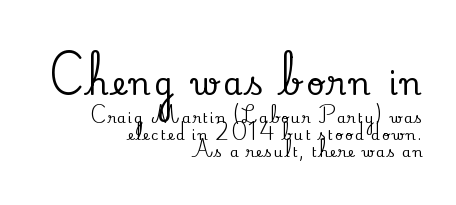
The image shows 31 px serif type, upright; set right-aligned, line spacing 1.21x, not underlined; the first (top) block is 2.21x larger; low stroke contrast and a small x-height.
